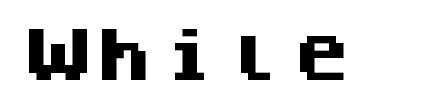
Rule under the text: the space is simply empty. The characters look thick and weighty, a clear bold. Type style note: lacks serifs. The typography opts for an upright posture over an oblique one.
